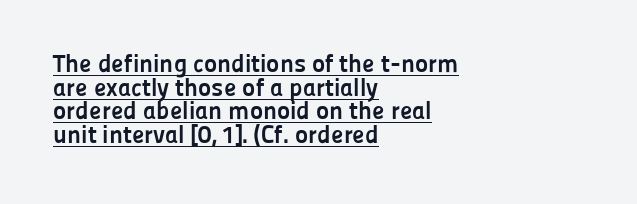
The image shows 25 px bold type, upright; set left-aligned, tight line spacing (0.95x), normal letter spacing, underlined.
